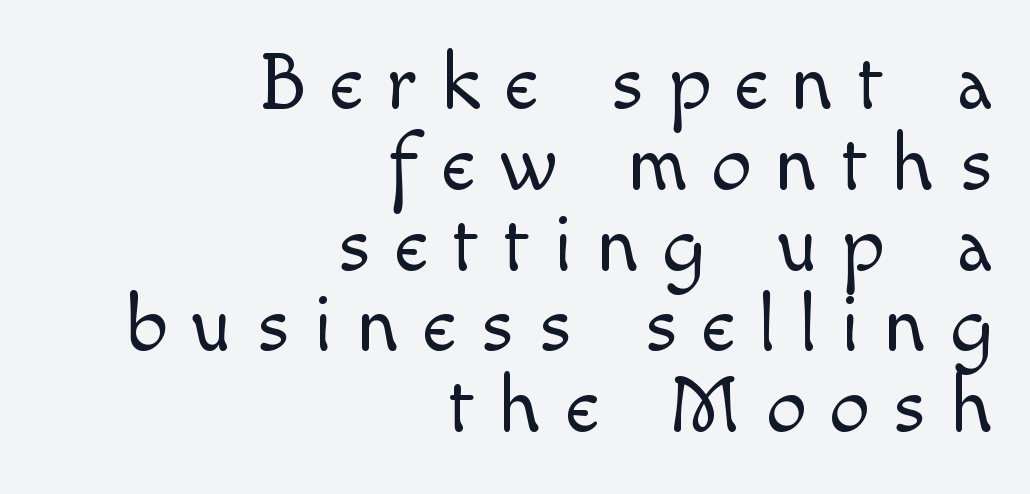
This rendering employs a face without finishing strokes, i.e., a sans-serif. Proportional: the letters do not fall into vertical columns. Baseline-to-baseline distance is barely more than the letter height. Words appear elongated and porous because spacing is wide. Is this a heavy cut? Hardly; it is regular or lighter. Short and long lines alike share a common ending point at right.
